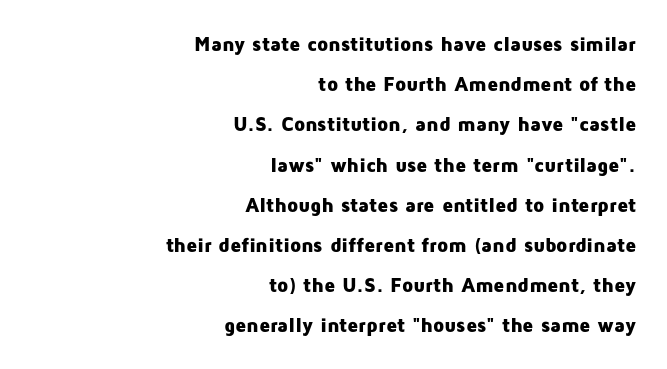
Q: Is the text bold? A: Yes.
Q: Is the text italic (slanted)? A: No, it is upright.
Q: Is the text underlined? A: No.
Q: How is the paragraph aligned? A: Right-aligned.
Q: Is the spacing between letters normal or unusually wide? A: Normal.
Q: Is the spacing between lines tight, normal or loose? A: Loose.
